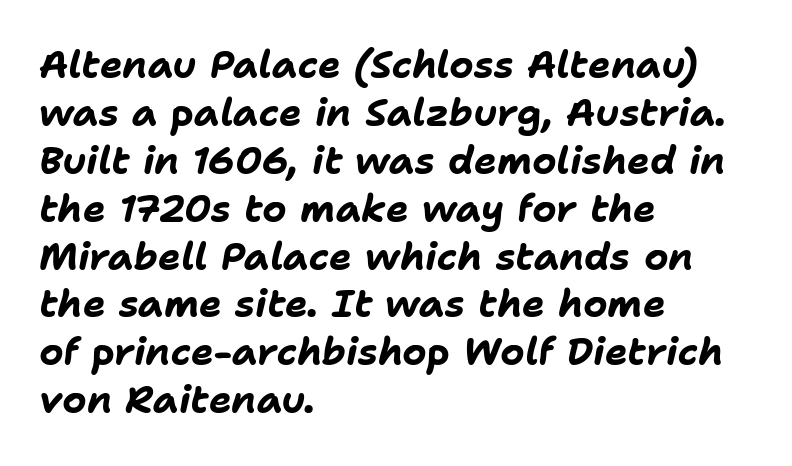
The image shows 38 px bold type, italic (leaning right); set left-aligned, normal line spacing (1.26x), normal letter spacing, not underlined; low stroke contrast and a medium x-height.
